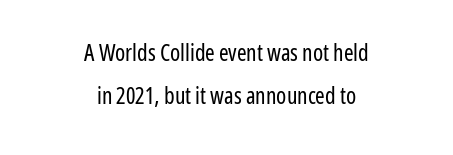
Q: Is the text bold? A: No.
Q: Is the text italic (slanted)? A: No, it is upright.
Q: Is the text underlined? A: No.
Q: How is the paragraph aligned? A: Centered.
Q: Is the spacing between letters normal or unusually wide? A: Normal.
